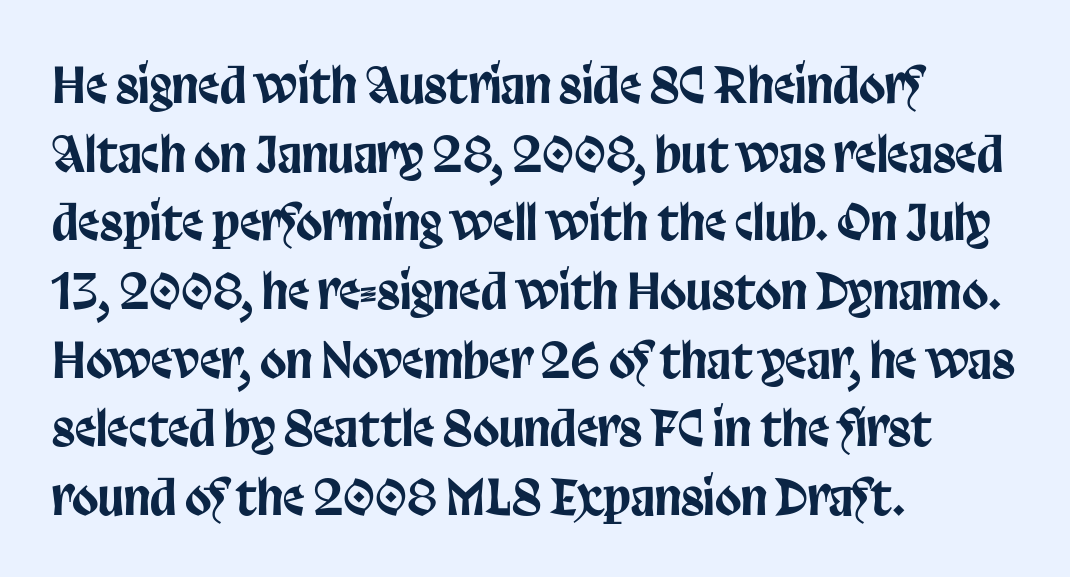
Italic? Not at all — the glyphs are vertical. The vertical gap from one line to the next is medium. The passage shown is typed in a proportional face where columns would drift. The text was rendered using a sans face with plain stroke endings.
